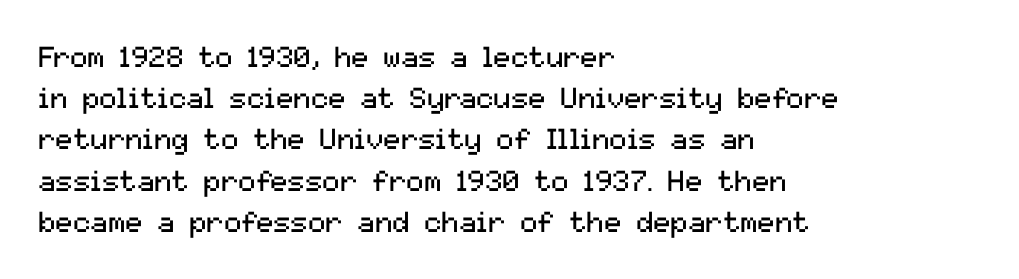
Q: Is the text bold? A: No.
Q: Is the text italic (slanted)? A: No, it is upright.
Q: Is the typeface a serif or a sans-serif typeface? A: Sans-serif.
Q: Is the text underlined? A: No.
Q: How is the paragraph aligned? A: Left-aligned.
Q: Is the spacing between letters normal or unusually wide? A: Normal.
Q: Is the spacing between lines tight, normal or loose? A: Normal.
Q: Width (condensed, normal, or wide)? A: Normal.
Q: Stroke contrast? A: Medium.
Q: x-height? A: Medium.
Q: Monospaced? A: No.
